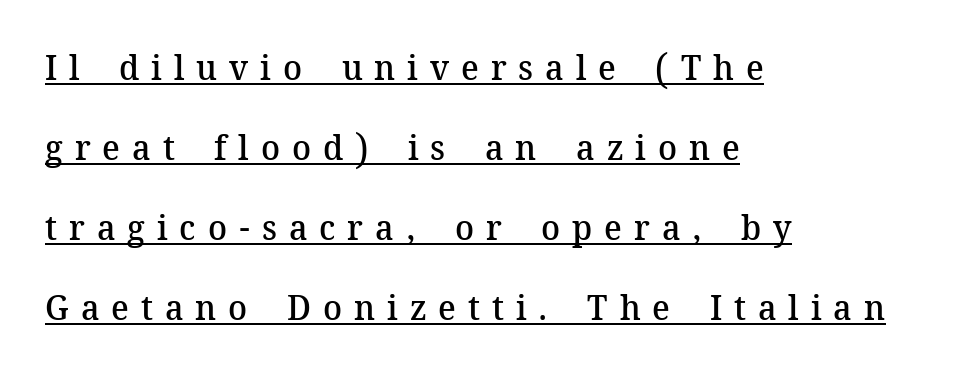
The image shows 35 px semibold serif type, upright; set left-aligned, loose line spacing (2.29x), unusually wide letter spacing (+0.34 em), underlined; medium stroke contrast and a medium x-height.
